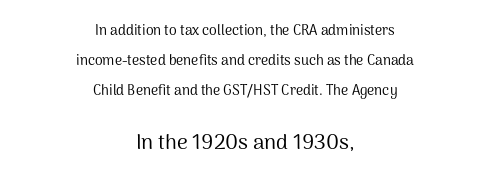
Q: Is the text bold? A: No.
Q: Is the text italic (slanted)? A: No, it is upright.
Q: Is the text underlined? A: No.
Q: How is the paragraph aligned? A: Centered.
Q: Is the spacing between letters normal or unusually wide? A: Normal.
Q: Is the spacing between lines tight, normal or loose? A: Loose.
Q: Which block of text is set in a larger size, the first (top) or the second (bottom)? A: The second (bottom) one.
